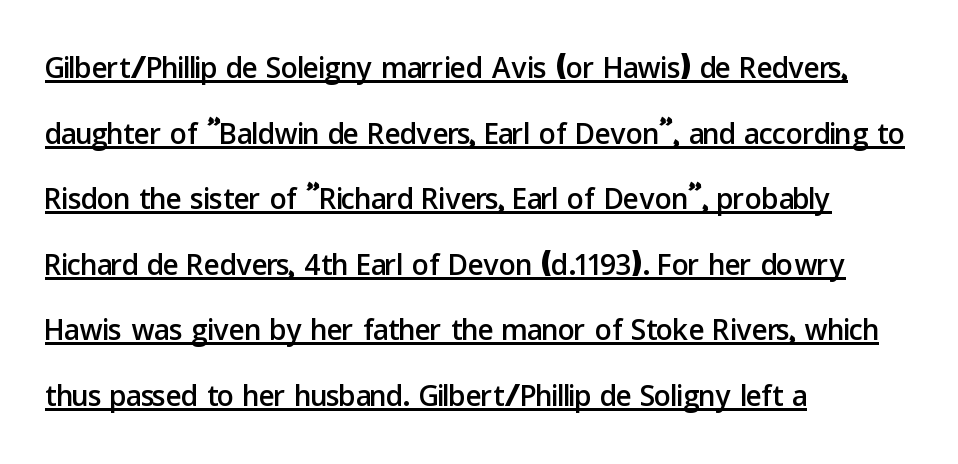
The image shows 42 px sans-serif type, upright; set left-aligned, normal line spacing (1.56x), normal letter spacing, underlined; low stroke contrast and a medium x-height.
